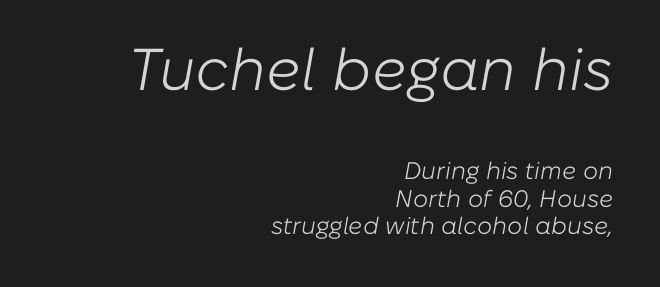
Is this a fixed-width face? No — the glyphs have proportional, varying widths. Typesetter's note — upper block bumped up in size, lower block left smaller. Ink coverage per letter is moderate at most. Italic? Definitely — the glyphs are oblique.
